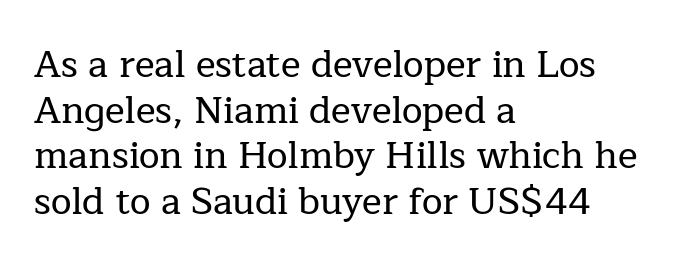
Q: Is the text italic (slanted)? A: No, it is upright.
Q: Is the typeface a serif or a sans-serif typeface? A: Serif.
Q: Is the text underlined? A: No.
Q: How is the paragraph aligned? A: Left-aligned.
Q: Is the spacing between letters normal or unusually wide? A: Normal.
Q: Width (condensed, normal, or wide)? A: Normal.
Q: Stroke contrast? A: Low.
Q: x-height? A: Medium.
Q: Monospaced? A: No.
